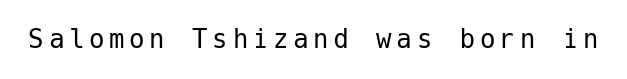
This sample uses an upright cut, with every glyph sitting square on the baseline. The letterforms sit at book weight or below. The glyphs are unaccompanied by any horizontal stroke below them. Font category for this specimen: sans-serif.
